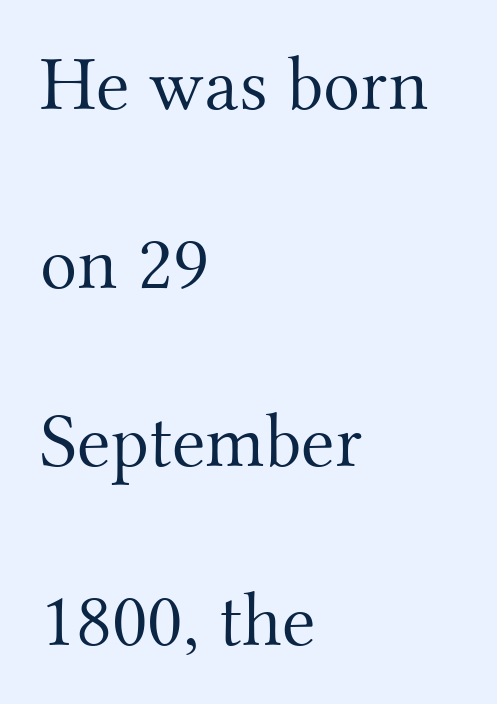
The image shows 77 px light serif type, upright; set left-aligned, loose line spacing (2.32x), normal letter spacing, not underlined; medium stroke contrast and a small x-height.
